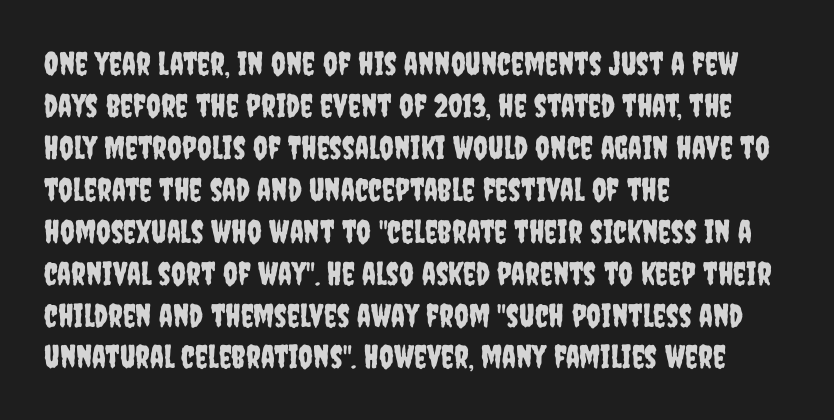
Q: Is the text italic (slanted)? A: No, it is upright.
Q: Is the typeface a serif or a sans-serif typeface? A: Sans-serif.
Q: Is the text underlined? A: No.
Q: How is the paragraph aligned? A: Left-aligned.
Q: Is the spacing between letters normal or unusually wide? A: Normal.
Q: Is the spacing between lines tight, normal or loose? A: Normal.
Q: Width (condensed, normal, or wide)? A: Condensed.
Q: Stroke contrast? A: Low.
Q: x-height? A: Large.
Q: Monospaced? A: No.
